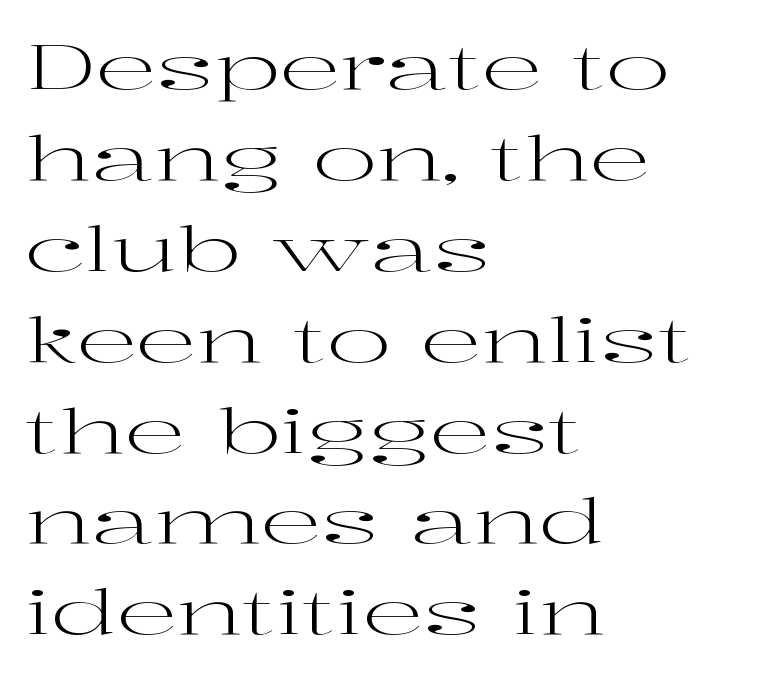
Q: Is the text bold? A: No.
Q: Is the text italic (slanted)? A: No, it is upright.
Q: Is the typeface a serif or a sans-serif typeface? A: Serif.
Q: Is the text underlined? A: No.
Q: How is the paragraph aligned? A: Left-aligned.
Q: Is the spacing between letters normal or unusually wide? A: Normal.
Q: Is the spacing between lines tight, normal or loose? A: Normal.
Q: Width (condensed, normal, or wide)? A: Wide.
Q: Stroke contrast? A: High.
Q: x-height? A: Medium.
Q: Monospaced? A: No.
